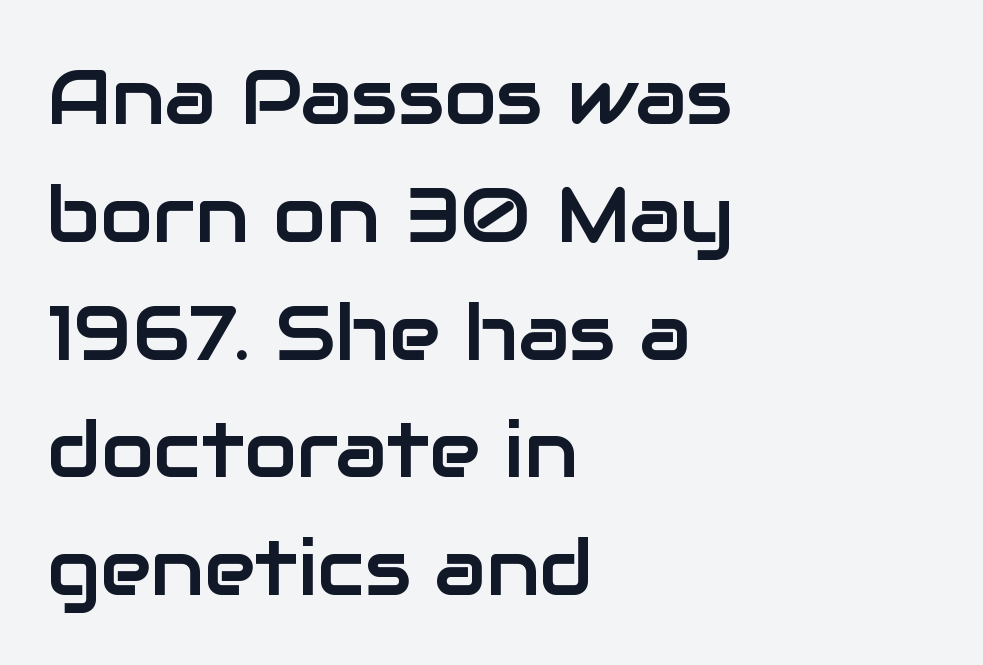
The image shows 77 px sans-serif type, upright; set left-aligned, normal line spacing (1.53x), normal letter spacing, not underlined; low stroke contrast and a medium x-height.
